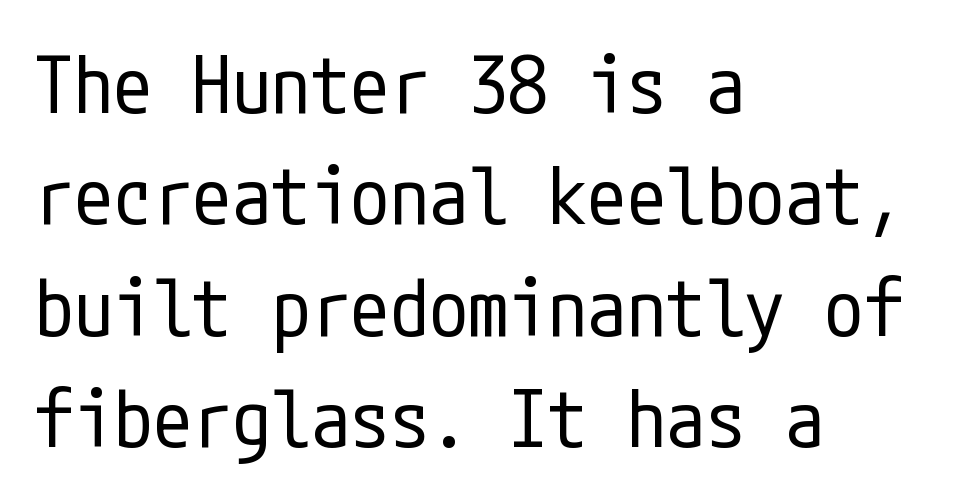
The image shows 79 px regular-weight, condensed sans-serif type, upright; set left-aligned, normal line spacing (1.41x), normal letter spacing, not underlined; low stroke contrast and a medium x-height.
